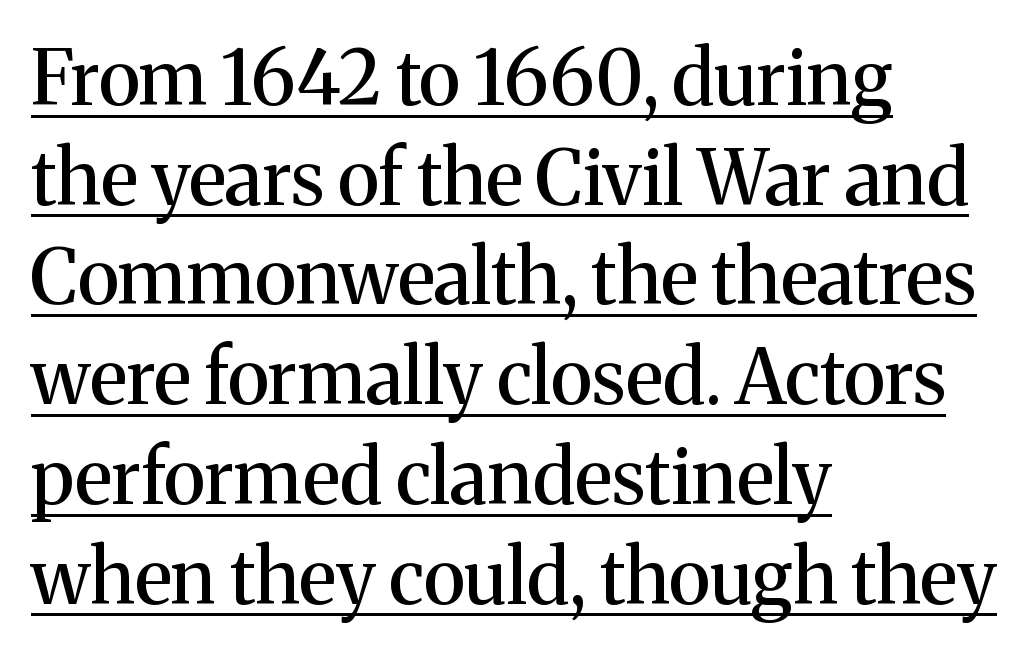
{"serif": "yes", "italic": "no", "width": "normal", "stroke_contrast": "medium", "x_height": "medium", "monospaced": "no", "underline": "yes", "align": "left", "line_spacing": "normal", "line_spacing_ratio": 1.33, "letter_spacing": "normal", "letter_spacing_em": 0.0, "glyph_px": 75}
